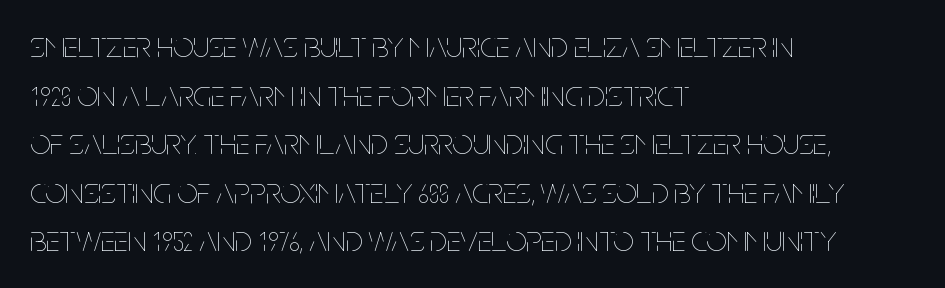
Look at the tracking — it's just the regular setting, nothing added. Descenders hang freely into open space. Italic: no, the glyphs are upright roman. Is the block centered? No — it sits flush against the left margin.
